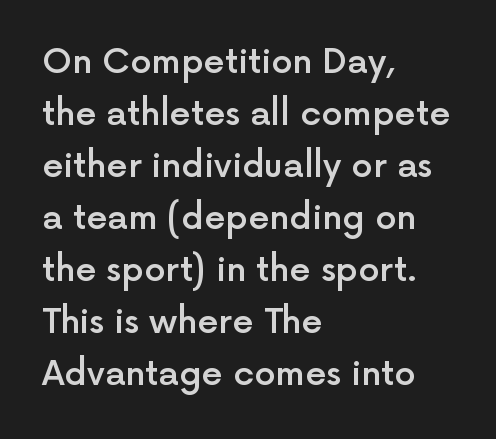
The image shows 34 px semibold sans-serif type, upright; set left-aligned, normal line spacing (1.53x), normal letter spacing, not underlined; a medium x-height.
